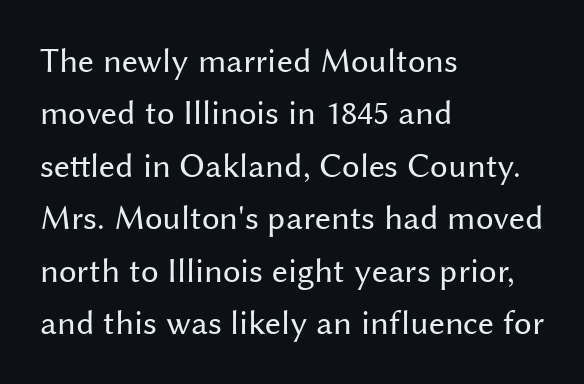
Q: Is the text bold? A: No.
Q: Is the text italic (slanted)? A: No, it is upright.
Q: Is the typeface a serif or a sans-serif typeface? A: Sans-serif.
Q: Is the text underlined? A: No.
Q: How is the paragraph aligned? A: Left-aligned.
Q: Is the spacing between letters normal or unusually wide? A: Normal.
Q: Is the spacing between lines tight, normal or loose? A: Normal.
Q: Width (condensed, normal, or wide)? A: Normal.
Q: Stroke contrast? A: Medium.
Q: x-height? A: Medium.
Q: Monospaced? A: No.
